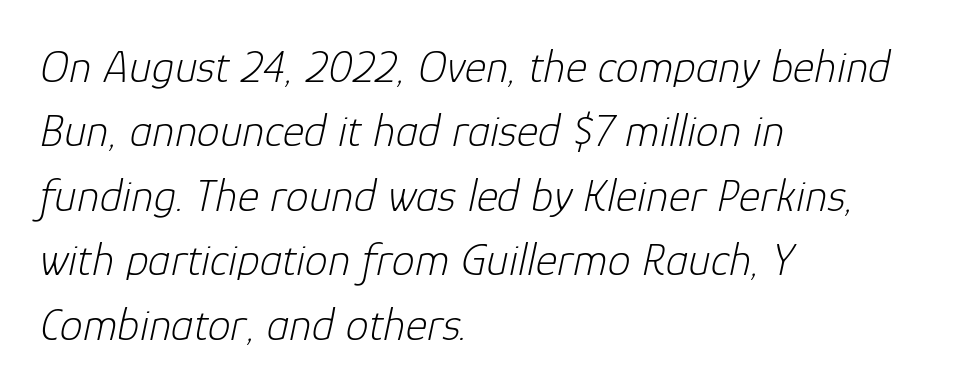
The baseline area is clear. This sample has the flowing, uneven cadence of proportional lettering. Is this a heavy cut? Hardly; it is regular or lighter. Every character sits at an angle, as italics do. The typesetter chose a ragged-right arrangement here.
